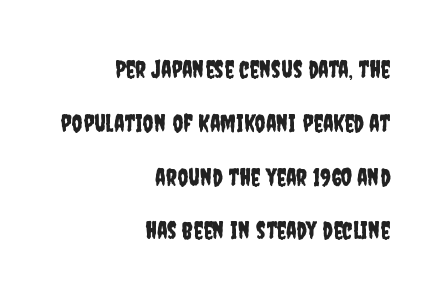
The image shows 24 px text type, upright; set right-aligned, loose line spacing (2.24x), normal letter spacing, not underlined.
